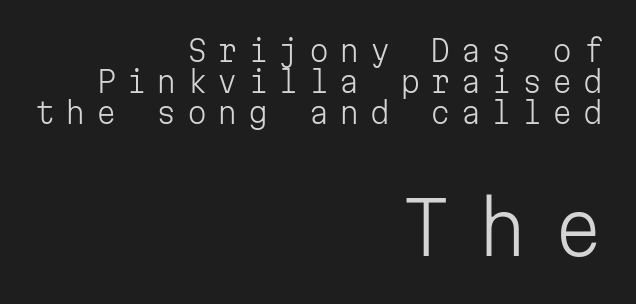
The image shows 72 px light sans-serif type, upright, monospaced; set right-aligned, tight line spacing (1.07x), unusually wide letter spacing (+0.35 em), not underlined; the second (bottom) block is 2.48x larger; low stroke contrast and a medium x-height.
